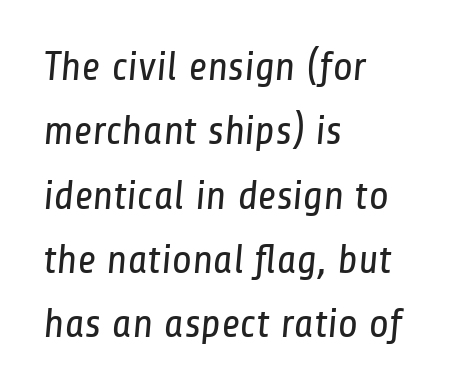
Glance below the letters and you will spot only blank space. Type style note: lacks serifs. This rendering leaves character spacing at its baseline value. Heaviness? Minimal to ordinary, like unemphasized prose.
